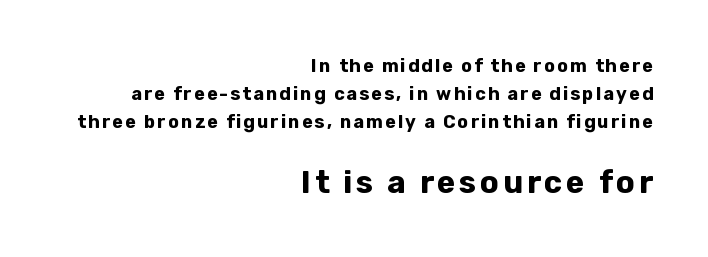
The image shows 31 px bold sans-serif type, upright; set right-aligned, normal line spacing (1.56x), not underlined; the second (bottom) block is 1.72x larger; low stroke contrast and a medium x-height.
